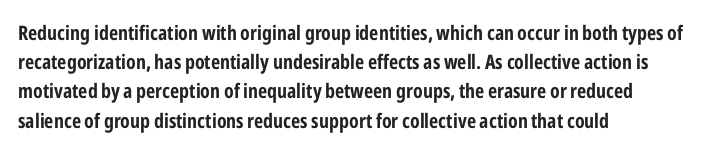
{"italic": "no", "bold": "yes", "underline": "no", "align": "left", "line_spacing": "normal", "line_spacing_ratio": 1.46, "letter_spacing": "normal", "letter_spacing_em": 0.0, "glyph_px": 20}
